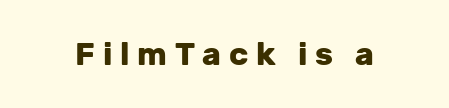
These words are printed bold, with thick strokes throughout. Glyph-to-glyph distance is far greater than everyday printed text. Tall strokes in this sample are plumb rather than angled. Think of a printed novel: that variable character pitch is what you see here. Rule under the text: the space is simply empty. Font category for this specimen: sans-serif.
